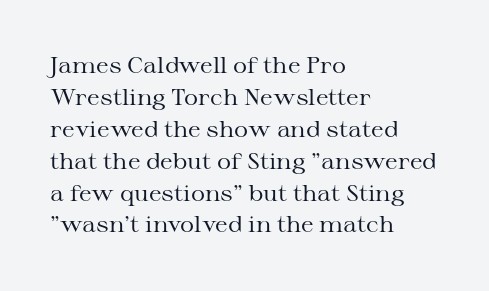
Q: Is the text bold? A: No.
Q: Is the text italic (slanted)? A: No, it is upright.
Q: Is the text underlined? A: No.
Q: How is the paragraph aligned? A: Left-aligned.
Q: Is the spacing between letters normal or unusually wide? A: Normal.
Q: Is the spacing between lines tight, normal or loose? A: Normal.
